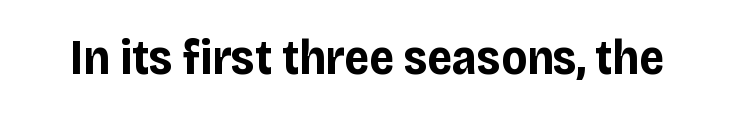
This is roman type, the default non-slanted kind. Nobody touched the tracking dial on this one. You'd pick this weight for a headline — it's a proper bold. Check where the strokes stop: nothing finishes them off — pure sans. You could not count columns in this text — the font is proportionally spaced.
